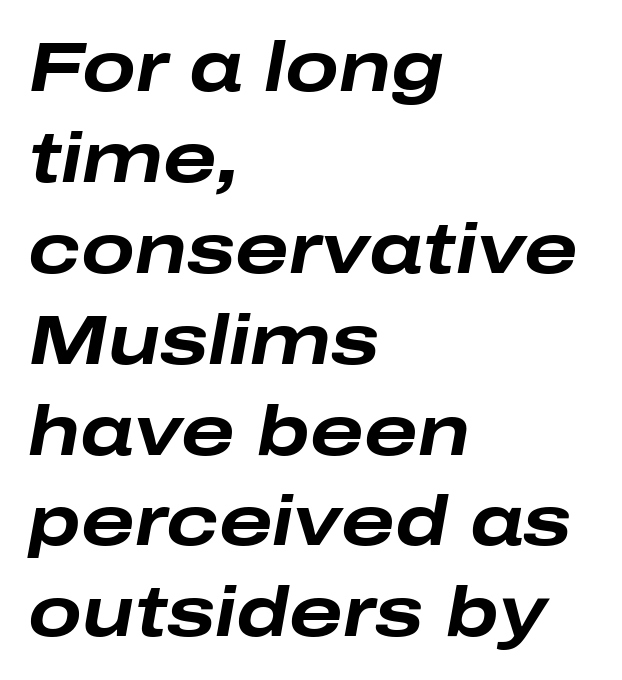
The image shows 71 px bold, wide type, italic (leaning right); set left-aligned, normal line spacing (1.28x), normal letter spacing, not underlined; low stroke contrast and a medium x-height.
